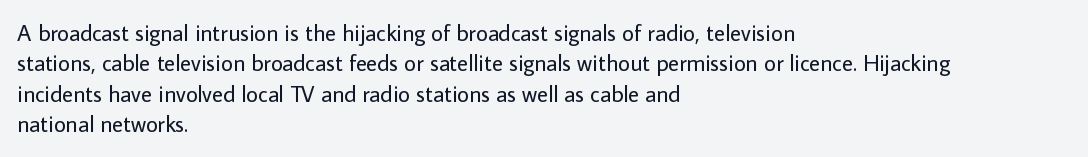
The image shows 23 px text type, upright; set left-aligned, normal line spacing (1.32x), normal letter spacing, not underlined.
